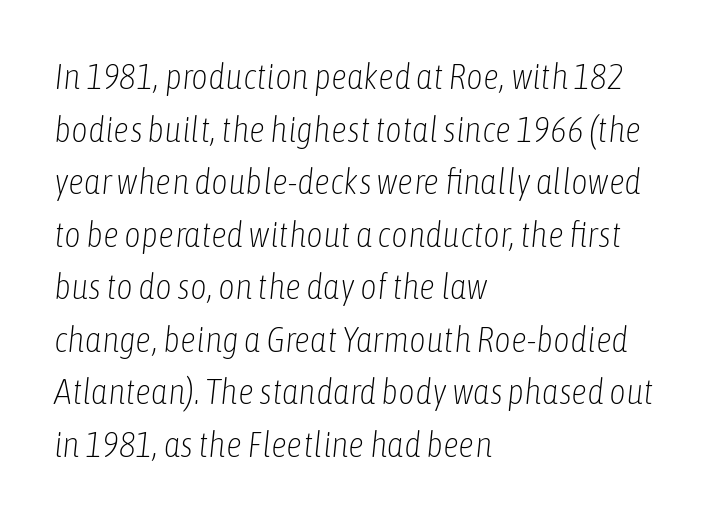
The font is comparable to plain body text, perhaps lighter. The block of text has a typical density, with ordinary space between rows. Horizontally, the lines are justified to the leading edge only. Short note: letters normally spaced.
